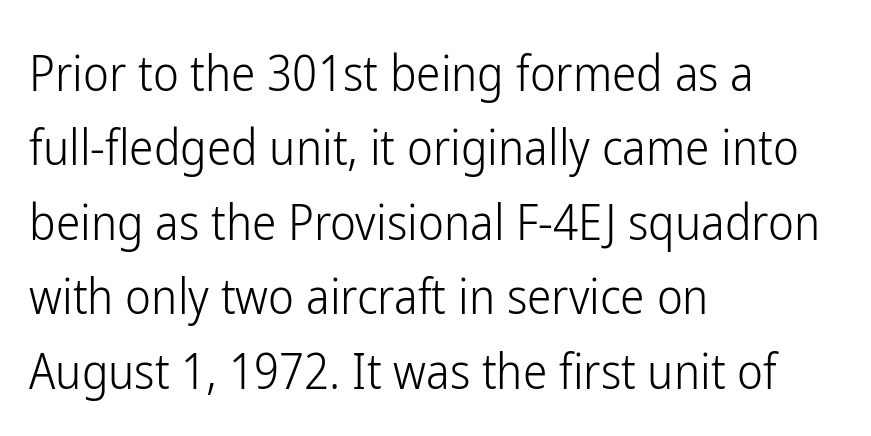
This is the regular roman posture of the typeface. You could not count columns in this text — the font is proportionally spaced. This is sans-serif lettering, the kind often seen on screens and signage. Has an underline been added? It has not. Line spacing here is normal. The letterforms sit shoulder to shoulder at normal distance.
